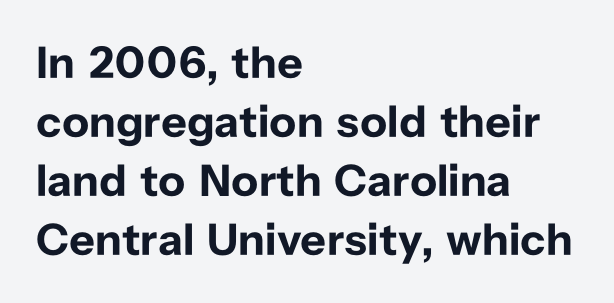
The image shows 45 px bold sans-serif type, upright; set left-aligned, normal line spacing (1.31x), normal letter spacing, not underlined; low stroke contrast and a medium x-height.
